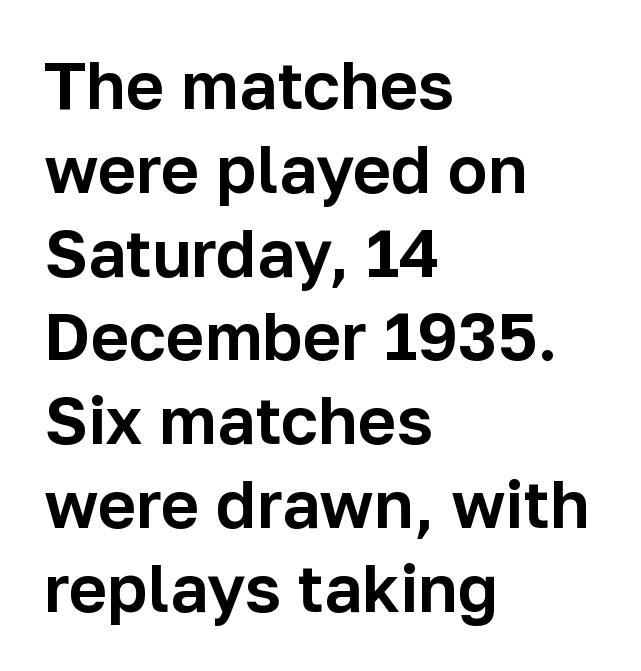
Q: Is the text italic (slanted)? A: No, it is upright.
Q: Is the typeface a serif or a sans-serif typeface? A: Sans-serif.
Q: Is the text underlined? A: No.
Q: How is the paragraph aligned? A: Left-aligned.
Q: Is the spacing between letters normal or unusually wide? A: Normal.
Q: Is the spacing between lines tight, normal or loose? A: Normal.
Q: Width (condensed, normal, or wide)? A: Normal.
Q: Stroke contrast? A: Low.
Q: x-height? A: Medium.
Q: Monospaced? A: No.
